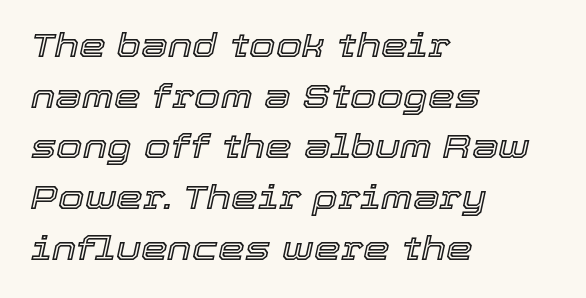
No extra tracking has been applied to these lines. Layout note: lines flush left. Compared with ordinary roman type, these characters are visibly tilted. Quick note: interline space is typical. Think of a printed novel: that variable character pitch is what you see here. The strip under each line holds only bare page.
